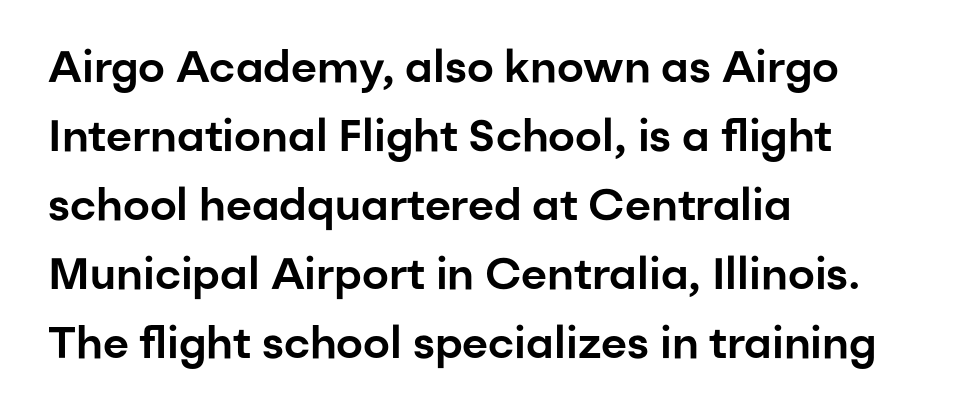
Q: Is the text italic (slanted)? A: No, it is upright.
Q: Is the typeface a serif or a sans-serif typeface? A: Sans-serif.
Q: Is the text underlined? A: No.
Q: How is the paragraph aligned? A: Left-aligned.
Q: Is the spacing between letters normal or unusually wide? A: Normal.
Q: Is the spacing between lines tight, normal or loose? A: Normal.
Q: Width (condensed, normal, or wide)? A: Normal.
Q: Stroke contrast? A: Low.
Q: x-height? A: Medium.
Q: Monospaced? A: No.
